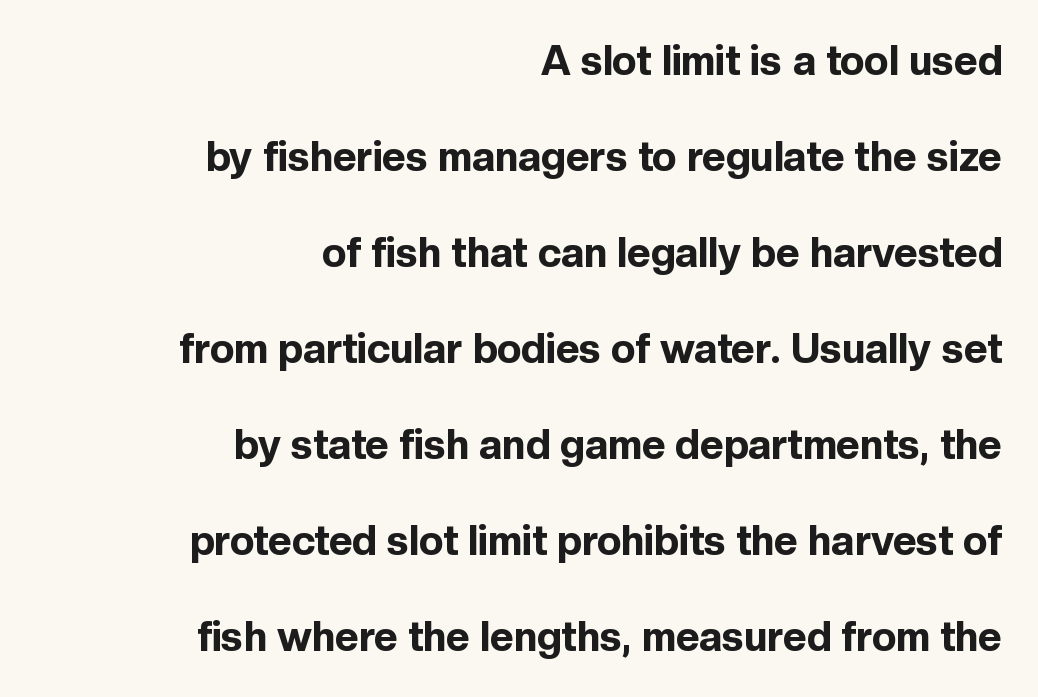
Q: Is the text bold? A: Yes.
Q: Is the text italic (slanted)? A: No, it is upright.
Q: Is the typeface a serif or a sans-serif typeface? A: Sans-serif.
Q: Is the text underlined? A: No.
Q: How is the paragraph aligned? A: Right-aligned.
Q: Is the spacing between letters normal or unusually wide? A: Normal.
Q: Is the spacing between lines tight, normal or loose? A: Loose.
Q: Width (condensed, normal, or wide)? A: Normal.
Q: x-height? A: Medium.
Q: Monospaced? A: No.
